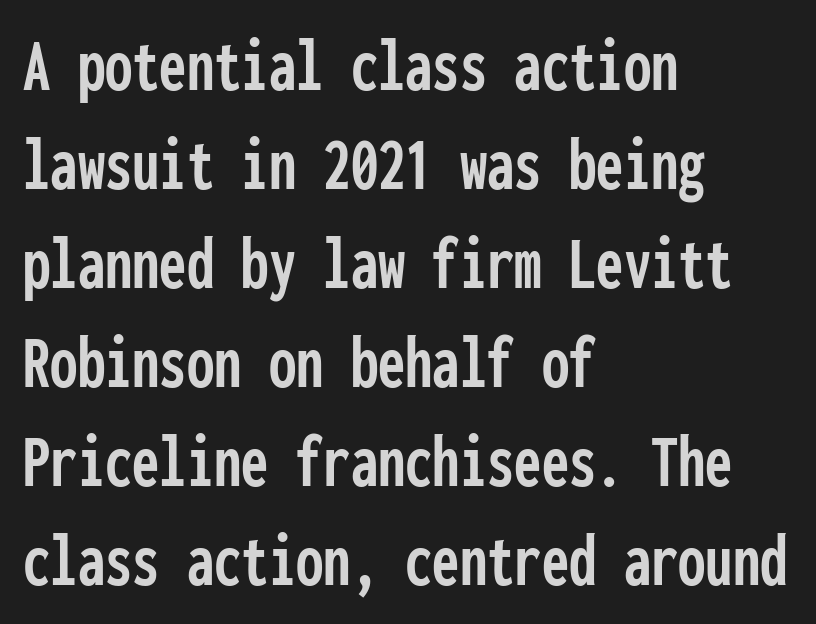
{"serif": "no", "italic": "no", "width": "condensed", "stroke_contrast": "low", "x_height": "medium", "monospaced": "yes", "underline": "no", "align": "left", "line_spacing": "normal", "line_spacing_ratio": 1.27, "letter_spacing": "normal", "letter_spacing_em": 0.0, "glyph_px": 78}
